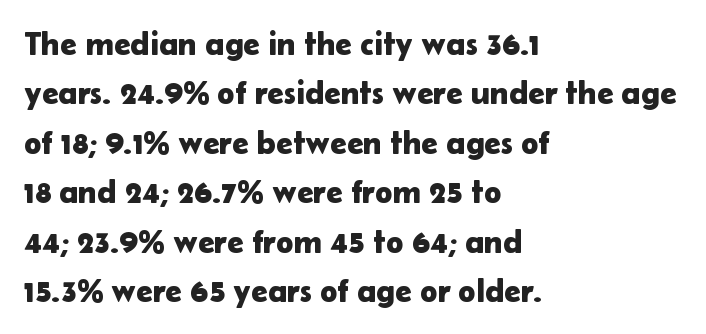
{"serif": "no", "italic": "no", "width": "normal", "stroke_contrast": "low", "x_height": "medium", "monospaced": "no", "underline": "no", "align": "left", "line_spacing": "normal", "line_spacing_ratio": 1.5, "letter_spacing": "normal", "letter_spacing_em": 0.0, "glyph_px": 33}
